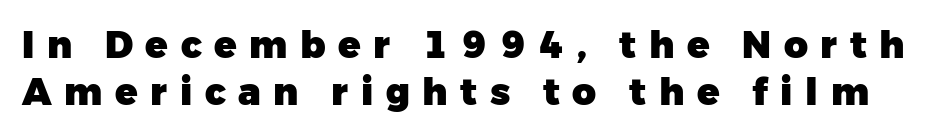
{"serif": "no", "italic": "no", "bold": "yes", "weight": "heavy", "width": "normal", "stroke_contrast": "low", "x_height": "medium", "monospaced": "no", "underline": "no", "line_spacing": "normal", "line_spacing_ratio": 1.26, "letter_spacing": "wide", "letter_spacing_em": 0.34, "glyph_px": 37}
